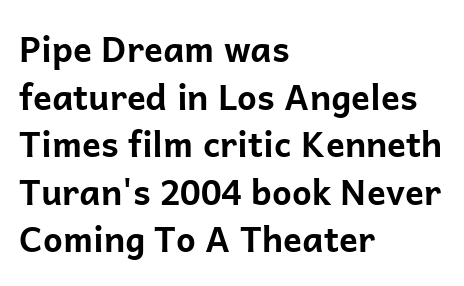
{"serif": "no", "italic": "no", "bold": "yes", "weight": "bold", "width": "normal", "stroke_contrast": "low", "x_height": "medium", "monospaced": "no", "underline": "no", "align": "left", "line_spacing": "normal", "line_spacing_ratio": 1.36, "letter_spacing": "normal", "letter_spacing_em": 0.0, "glyph_px": 35}
